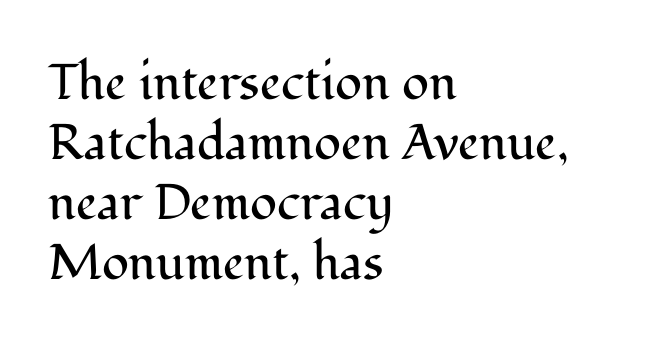
The image shows 50 px regular-weight serif type, upright; set left-aligned, line spacing 1.2x, normal letter spacing, not underlined; medium stroke contrast and a medium x-height.
